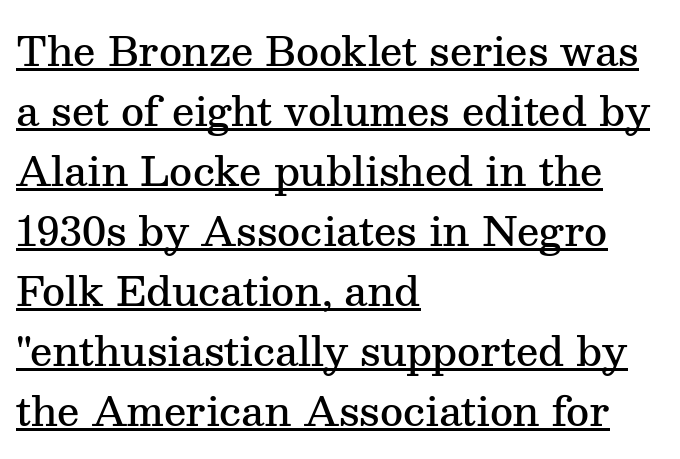
The image shows 40 px semibold serif type, upright; set left-aligned, normal line spacing (1.5x), normal letter spacing, underlined; medium stroke contrast and a medium x-height.
